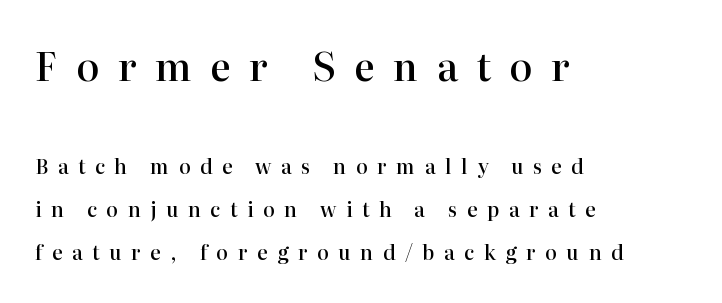
Q: Is the text bold? A: Semi-bold.
Q: Is the text italic (slanted)? A: No, it is upright.
Q: Is the typeface a serif or a sans-serif typeface? A: Serif.
Q: Is the text underlined? A: No.
Q: How is the paragraph aligned? A: Left-aligned.
Q: Is the spacing between letters normal or unusually wide? A: Unusually wide.
Q: Is the spacing between lines tight, normal or loose? A: Loose.
Q: Which block of text is set in a larger size, the first (top) or the second (bottom)? A: The first (top) one.
Q: Width (condensed, normal, or wide)? A: Normal.
Q: Stroke contrast? A: High.
Q: x-height? A: Medium.
Q: Monospaced? A: No.
